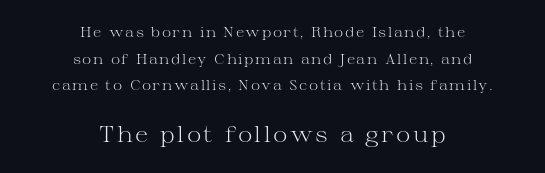
The image shows 22 px text type, upright; set centered, loose line spacing (1.9x), not underlined; the second (bottom) block is 1.57x larger.
